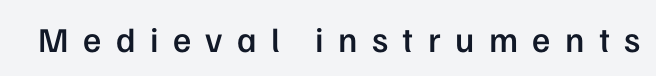
Q: Is the text bold? A: Semi-bold.
Q: Is the text italic (slanted)? A: No, it is upright.
Q: Is the typeface a serif or a sans-serif typeface? A: Sans-serif.
Q: Is the text underlined? A: No.
Q: Is the spacing between letters normal or unusually wide? A: Unusually wide.
Q: Width (condensed, normal, or wide)? A: Normal.
Q: Stroke contrast? A: Low.
Q: x-height? A: Medium.
Q: Monospaced? A: No.
